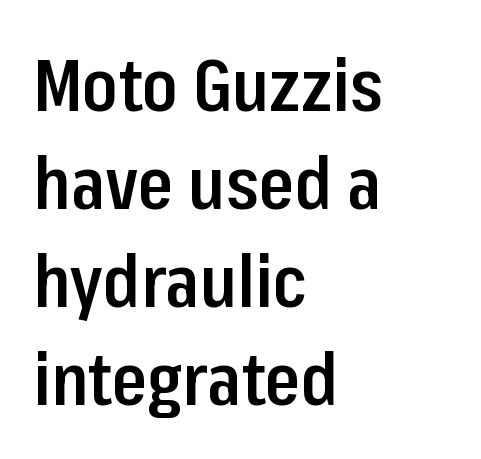
Q: Is the text bold? A: Semi-bold.
Q: Is the text italic (slanted)? A: No, it is upright.
Q: Is the typeface a serif or a sans-serif typeface? A: Sans-serif.
Q: Is the text underlined? A: No.
Q: How is the paragraph aligned? A: Left-aligned.
Q: Is the spacing between letters normal or unusually wide? A: Normal.
Q: Is the spacing between lines tight, normal or loose? A: Normal.
Q: Width (condensed, normal, or wide)? A: Condensed.
Q: Stroke contrast? A: Low.
Q: x-height? A: Medium.
Q: Monospaced? A: No.
